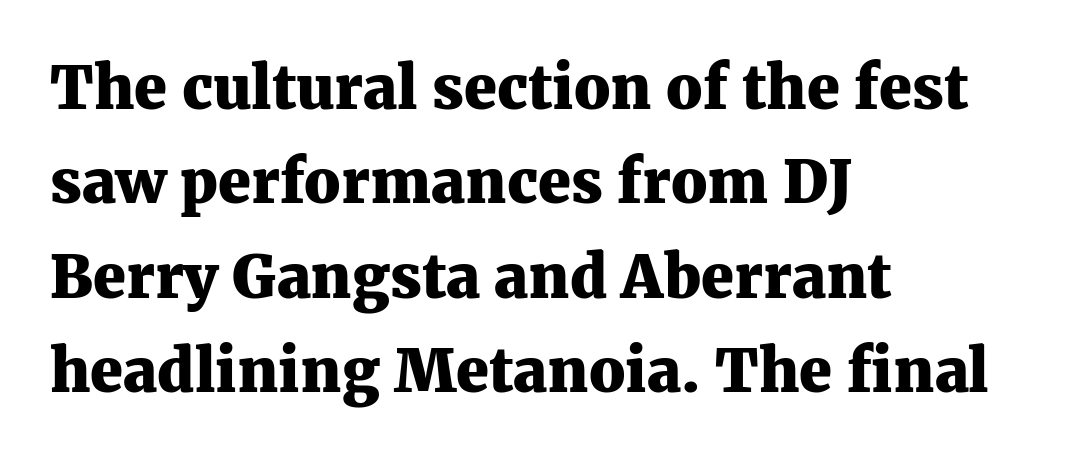
{"serif": "yes", "italic": "no", "bold": "yes", "weight": "heavy", "width": "normal", "stroke_contrast": "medium", "x_height": "medium", "monospaced": "no", "underline": "no", "align": "left", "line_spacing": "normal", "line_spacing_ratio": 1.6, "letter_spacing": "normal", "letter_spacing_em": 0.0, "glyph_px": 59}
